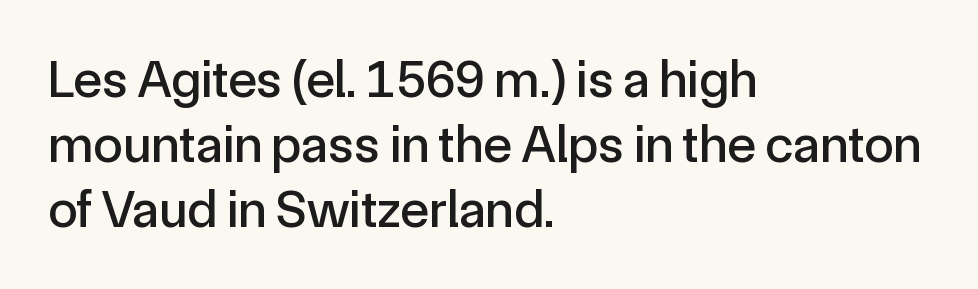
Notice how the passage keeps a crisp vertical edge on the left only. What stands out about the letter spacing? Nothing — it is the standard amount. The zone under the glyphs is completely vacant. The letters stand upright; this is a roman face.
